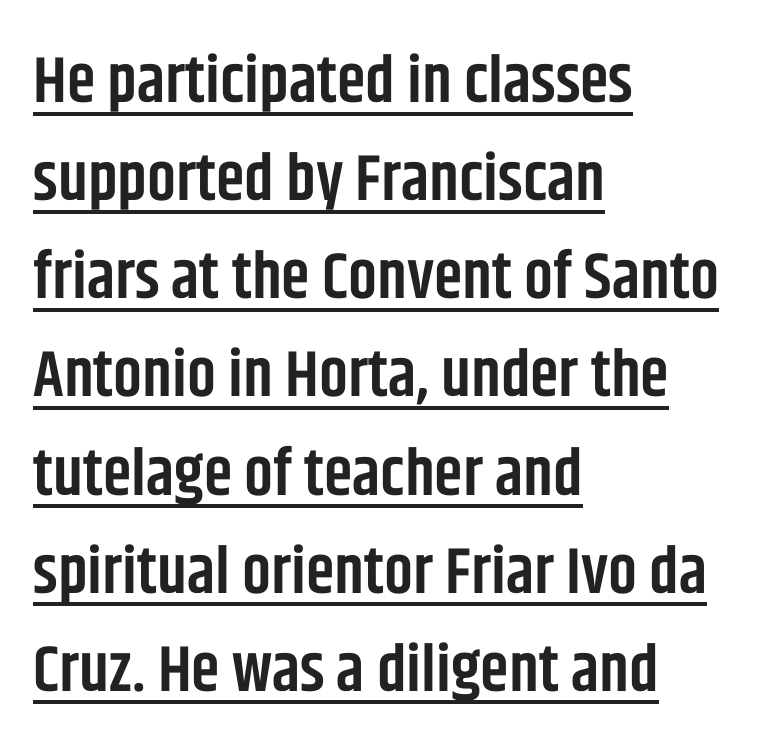
Reading down the block, your eye returns to a fixed left position each line. This sample keeps an unexceptional amount of space between lines. Stems and bowls a touch heavier than normal — semibold. A sans-serif font was chosen for this passage.
